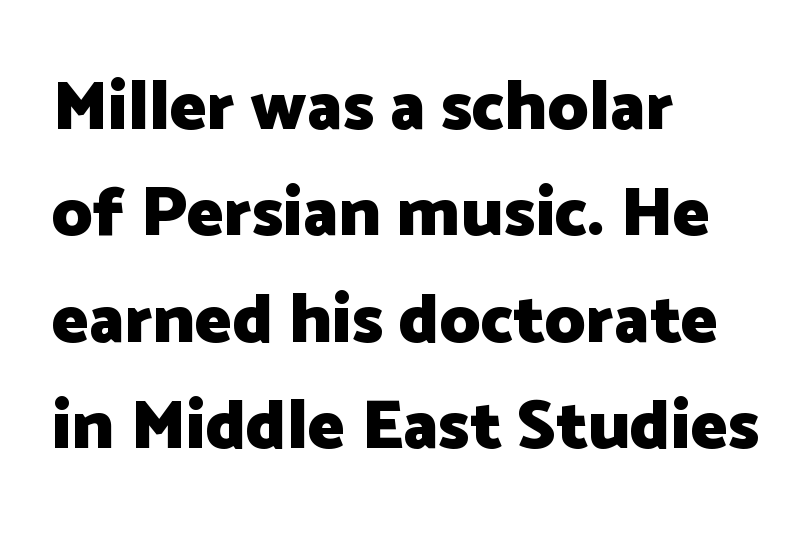
Q: Is the text bold? A: Yes.
Q: Is the text italic (slanted)? A: No, it is upright.
Q: Is the typeface a serif or a sans-serif typeface? A: Sans-serif.
Q: Is the text underlined? A: No.
Q: How is the paragraph aligned? A: Left-aligned.
Q: Is the spacing between letters normal or unusually wide? A: Normal.
Q: Is the spacing between lines tight, normal or loose? A: Normal.
Q: Width (condensed, normal, or wide)? A: Normal.
Q: Stroke contrast? A: Low.
Q: x-height? A: Medium.
Q: Monospaced? A: No.
